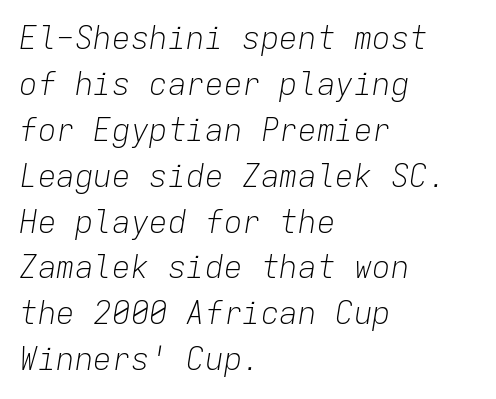
{"italic": "yes", "lean": "right", "slant_degrees": 9, "bold": "no", "weight": "light", "width": "normal", "stroke_contrast": "low", "x_height": "medium", "monospaced": "yes", "underline": "no", "align": "left", "line_spacing": "normal", "line_spacing_ratio": 1.48, "letter_spacing": "normal", "letter_spacing_em": 0.0, "glyph_px": 31}
